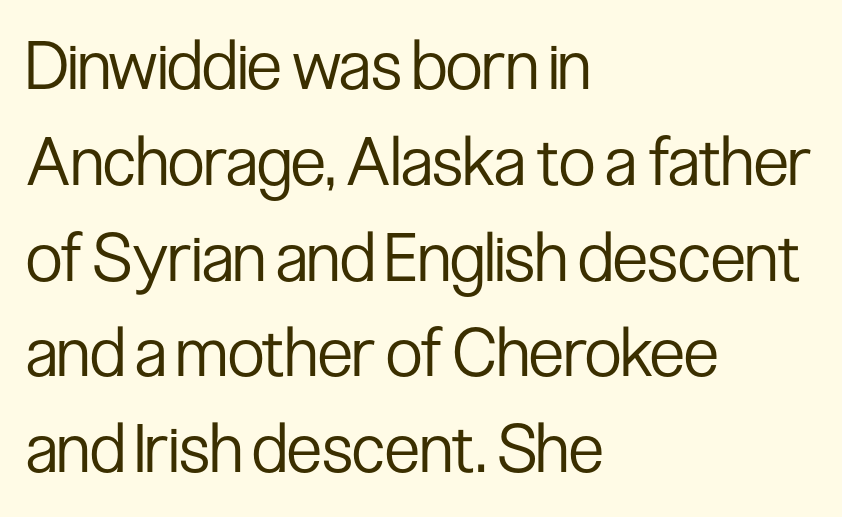
This rendering uses left alignment, leaving the right contour irregular. No chunkiness to these letters — they're not bold. The lettering holds an erect, upright posture throughout. Standard letterfit; no display-style spreading of the glyphs. Letters rest on an invisible, unmarked baseline. The rendering uses natural spacing where letterforms have individual widths.
